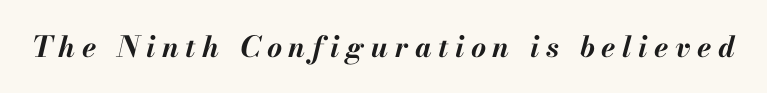
Q: Is the text bold? A: Yes.
Q: Is the text italic (slanted)? A: Yes, it leans right by about 13 degrees.
Q: Is the text underlined? A: No.
Q: Is the spacing between letters normal or unusually wide? A: Unusually wide.
Q: Width (condensed, normal, or wide)? A: Normal.
Q: Stroke contrast? A: Medium.
Q: x-height? A: Small.
Q: Monospaced? A: No.
